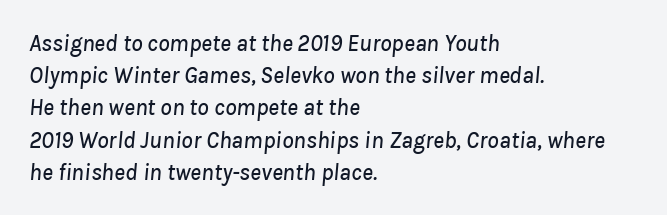
Quick note: underline off. Rendered with sloped, italic letterforms. Compared with a centered layout, this one pins lines to the left instead. Tracking value appears to be zero — textbook default spacing. Compared with typical paragraphs, the rows here are spaced about the same.
